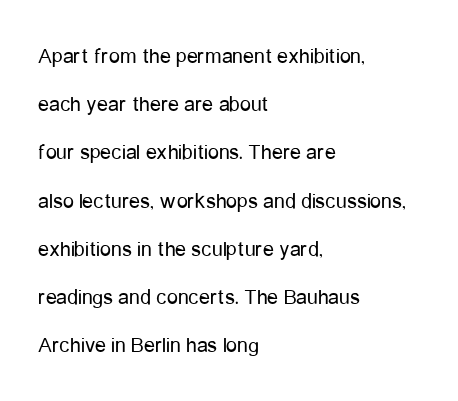
{"italic": "no", "bold": "no", "underline": "no", "align": "left", "line_spacing": "loose", "line_spacing_ratio": 2.19, "letter_spacing": "normal", "letter_spacing_em": 0.0, "glyph_px": 22}
